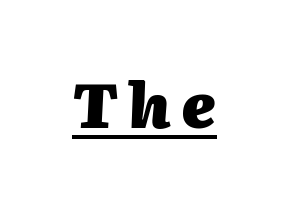
Q: Is the text bold? A: Yes.
Q: Is the text italic (slanted)? A: Yes, it leans right by about 2 degrees.
Q: Is the text underlined? A: Yes.
Q: Width (condensed, normal, or wide)? A: Normal.
Q: Stroke contrast? A: Medium.
Q: x-height? A: Medium.
Q: Monospaced? A: No.
